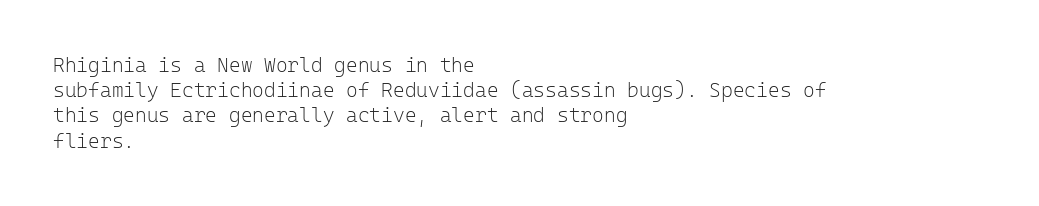
Q: Is the text bold? A: No.
Q: Is the text italic (slanted)? A: No, it is upright.
Q: Is the text underlined? A: No.
Q: How is the paragraph aligned? A: Left-aligned.
Q: Is the spacing between letters normal or unusually wide? A: Normal.
Q: Is the spacing between lines tight, normal or loose? A: Normal.
